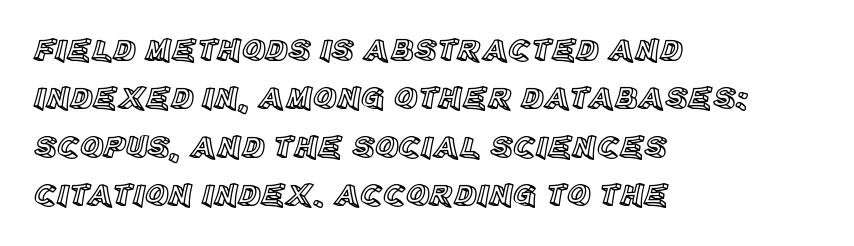
{"width": "normal", "x_height": "large", "monospaced": "no", "underline": "no", "align": "left", "line_spacing": "normal", "line_spacing_ratio": 1.51, "letter_spacing": "normal", "letter_spacing_em": 0.0, "glyph_px": 32}
